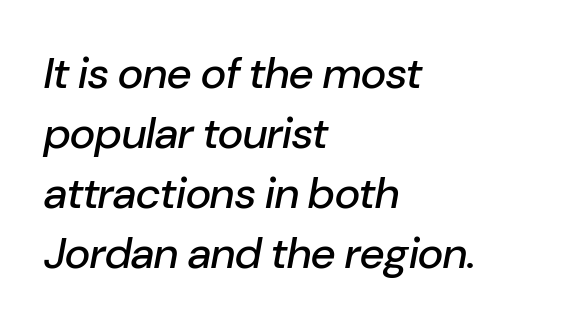
Here the designer chose a conventional face with non-uniform glyph widths. Spacing between characters is what you'd get straight out of the box. Clear beneath every line of the passage. One-word summary of the alignment: left. Yep, that's italic — everything's leaning.
